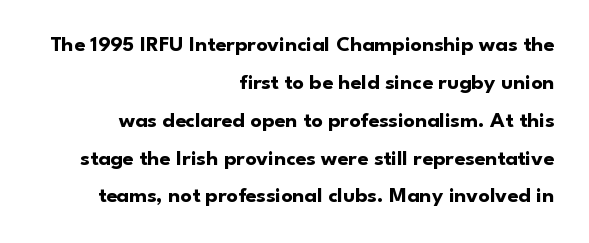
The image shows 22 px bold type, upright; set right-aligned, line spacing 1.72x, normal letter spacing, not underlined.
